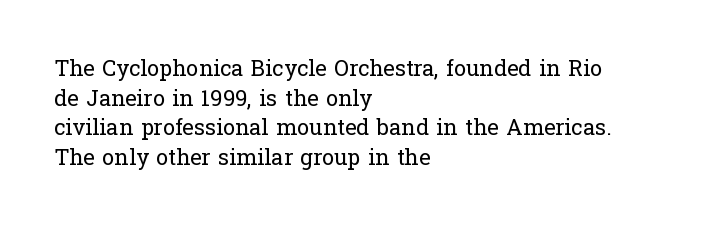
The image shows 22 px text type, upright; set left-aligned, normal line spacing (1.35x), normal letter spacing, not underlined.
